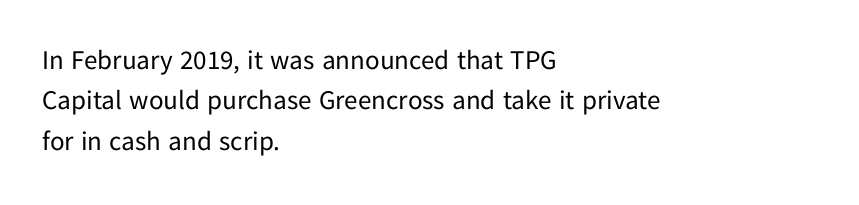
Q: Is the text bold? A: No.
Q: Is the text italic (slanted)? A: No, it is upright.
Q: Is the text underlined? A: No.
Q: How is the paragraph aligned? A: Left-aligned.
Q: Is the spacing between letters normal or unusually wide? A: Normal.
Q: Is the spacing between lines tight, normal or loose? A: Normal.
